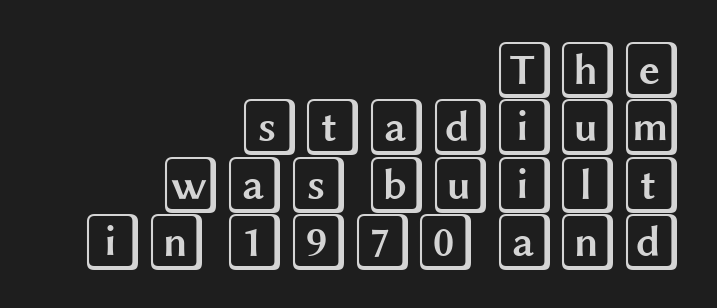
The image shows 58 px wide type, upright; set right-aligned, tight line spacing (0.99x), normal letter spacing, not underlined; a large x-height.
